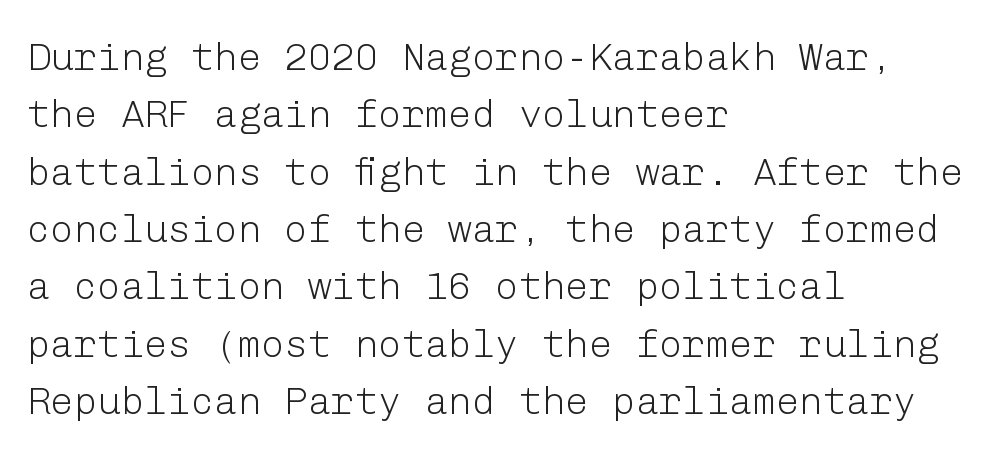
Q: Is the text bold? A: No.
Q: Is the text italic (slanted)? A: No, it is upright.
Q: Is the typeface a serif or a sans-serif typeface? A: Sans-serif.
Q: Is the text underlined? A: No.
Q: How is the paragraph aligned? A: Left-aligned.
Q: Is the spacing between letters normal or unusually wide? A: Normal.
Q: Is the spacing between lines tight, normal or loose? A: Normal.
Q: Width (condensed, normal, or wide)? A: Normal.
Q: Stroke contrast? A: Low.
Q: x-height? A: Medium.
